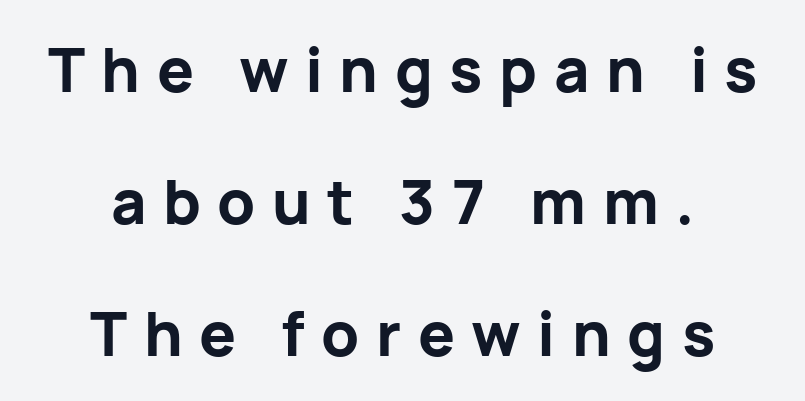
The image shows 61 px bold sans-serif type, upright; set centered, loose line spacing (2.16x), unusually wide letter spacing (+0.27 em), not underlined; low stroke contrast and a medium x-height.
